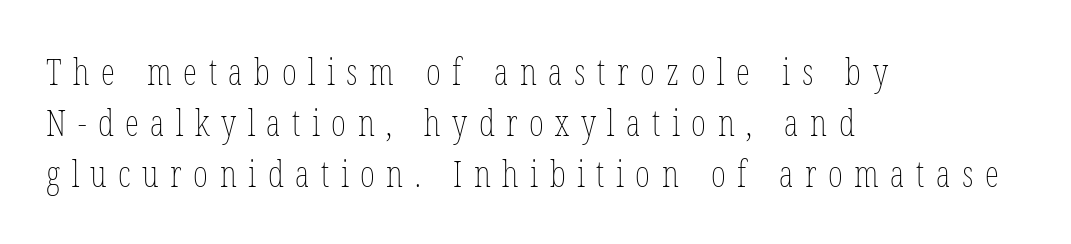
The image shows 36 px thin, condensed type, upright; set left-aligned, normal line spacing (1.41x), unusually wide letter spacing (+0.32 em), not underlined; low stroke contrast and a medium x-height.
